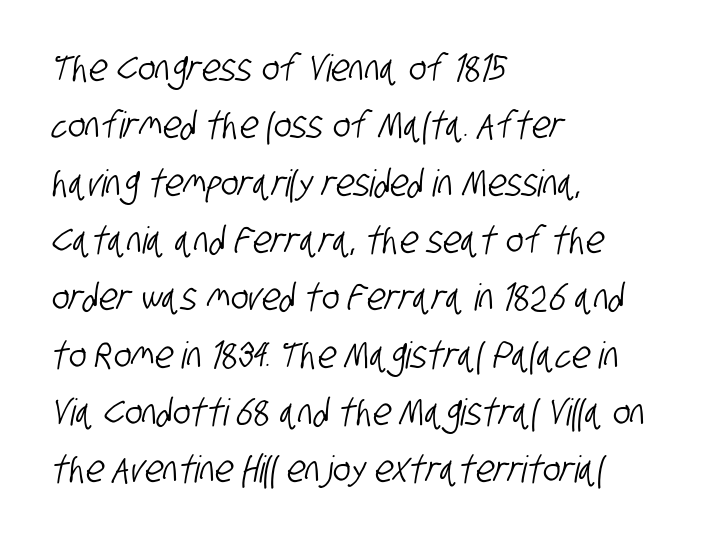
{"serif": "no", "width": "condensed", "stroke_contrast": "low", "x_height": "large", "monospaced": "no", "underline": "no", "align": "left", "line_spacing": "normal", "line_spacing_ratio": 1.55, "letter_spacing": "normal", "letter_spacing_em": 0.0, "glyph_px": 37}
